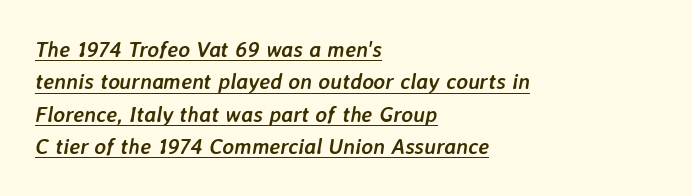
{"italic": "yes", "lean": "right", "slant_degrees": 7, "bold": "yes", "underline": "yes", "align": "left", "line_spacing": "normal", "line_spacing_ratio": 1.47, "letter_spacing": "normal", "letter_spacing_em": 0.0, "glyph_px": 22}
